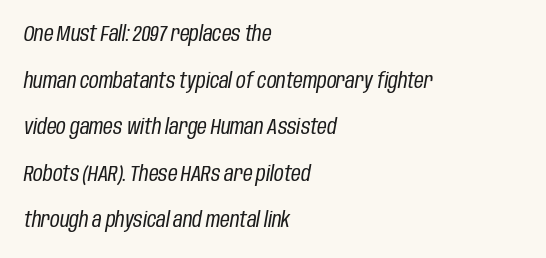
Q: Is the text bold? A: No.
Q: Is the text italic (slanted)? A: Yes, it leans right by about 10 degrees.
Q: Is the text underlined? A: No.
Q: How is the paragraph aligned? A: Left-aligned.
Q: Is the spacing between letters normal or unusually wide? A: Normal.
Q: Is the spacing between lines tight, normal or loose? A: Loose.
